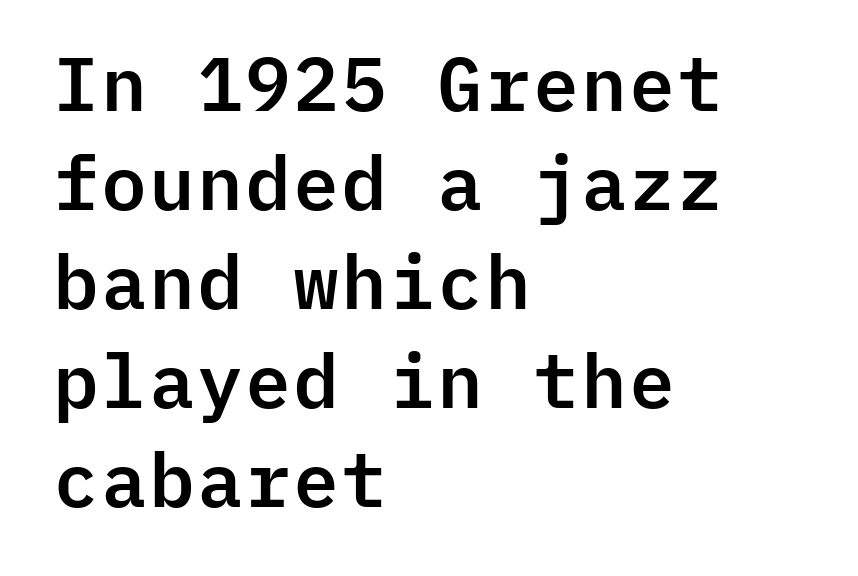
{"serif": "no", "italic": "no", "width": "normal", "stroke_contrast": "low", "x_height": "medium", "monospaced": "yes", "underline": "no", "align": "left", "line_spacing": "normal", "line_spacing_ratio": 1.32, "letter_spacing": "normal", "letter_spacing_em": 0.0, "glyph_px": 75}
